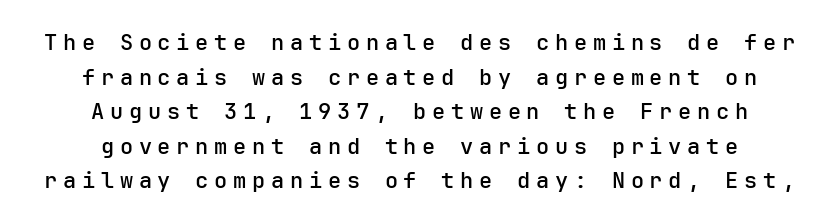
Q: Is the text italic (slanted)? A: No, it is upright.
Q: Is the text underlined? A: No.
Q: How is the paragraph aligned? A: Centered.
Q: Is the spacing between letters normal or unusually wide? A: Unusually wide.
Q: Is the spacing between lines tight, normal or loose? A: Normal.
